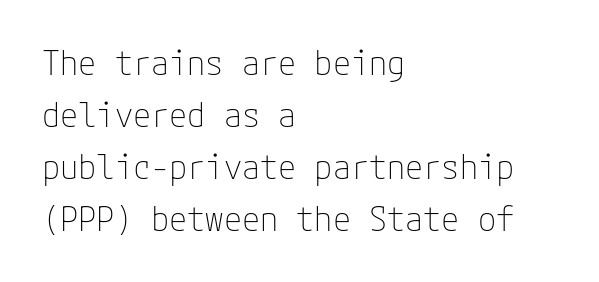
{"serif": "no", "italic": "no", "bold": "no", "weight": "thin", "width": "normal", "stroke_contrast": "low", "x_height": "medium", "underline": "no", "align": "left", "line_spacing": "normal", "line_spacing_ratio": 1.58, "letter_spacing": "normal", "letter_spacing_em": 0.0, "glyph_px": 33}
